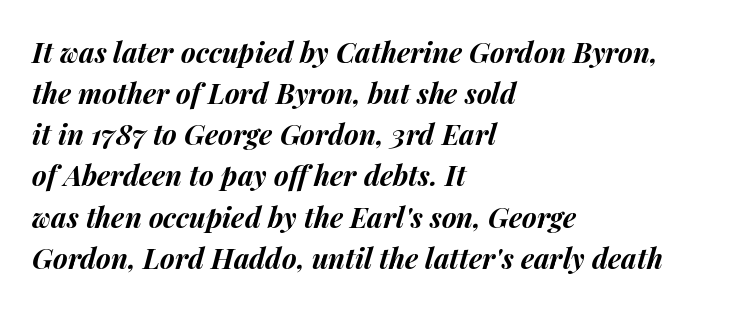
Q: Is the text bold? A: Yes.
Q: Is the text italic (slanted)? A: Yes, it leans right by about 14 degrees.
Q: Is the text underlined? A: No.
Q: How is the paragraph aligned? A: Left-aligned.
Q: Is the spacing between letters normal or unusually wide? A: Normal.
Q: Is the spacing between lines tight, normal or loose? A: Normal.
Q: Width (condensed, normal, or wide)? A: Normal.
Q: Stroke contrast? A: Medium.
Q: x-height? A: Medium.
Q: Monospaced? A: No.
